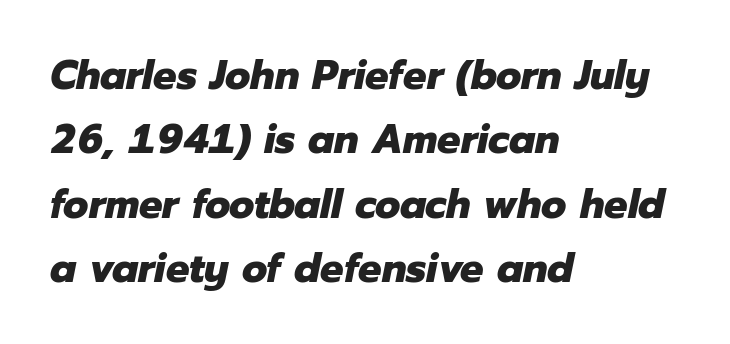
Yep, that's italic — everything's leaning. The strip under each line holds only bare page. Horizontal alignment here is leftward, the default for most running prose. Vertically, the passage feels balanced, rows spaced as you'd expect.
